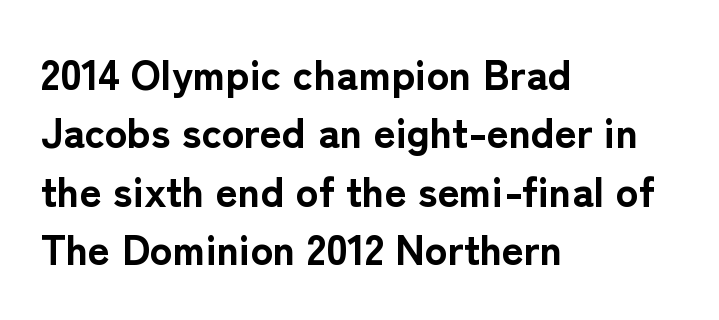
The image shows 42 px bold sans-serif type, upright; set left-aligned, normal line spacing (1.39x), normal letter spacing, not underlined; low stroke contrast and a medium x-height.
